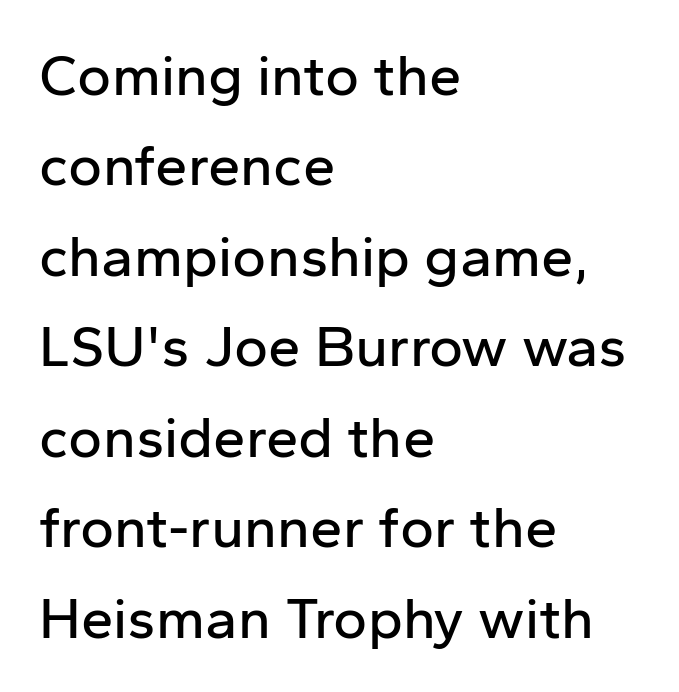
Typographically, this falls in the sans-serif category. If you measured baseline to baseline, you'd find a middling distance. Honestly, there is no underline to notice here at all. No italicization has been applied; the sample stays upright.
